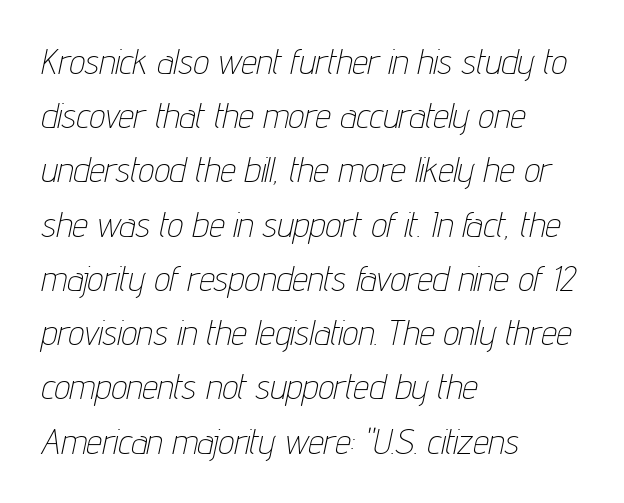
{"italic": "yes", "lean": "right", "slant_degrees": 12, "bold": "no", "weight": "thin", "width": "condensed", "stroke_contrast": "low", "x_height": "medium", "monospaced": "no", "underline": "no", "align": "left", "line_spacing": "normal", "line_spacing_ratio": 1.55, "letter_spacing": "normal", "letter_spacing_em": 0.0, "glyph_px": 35}
